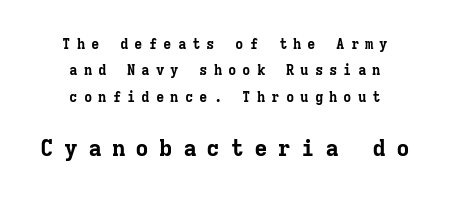
Glyph-to-glyph distance is far greater than everyday printed text. Compared with a flush-left layout, this one balances lines on the center instead. Nope, not italic — everything's standing straight. Compare the two chunks: the lower has the greater cap height.
